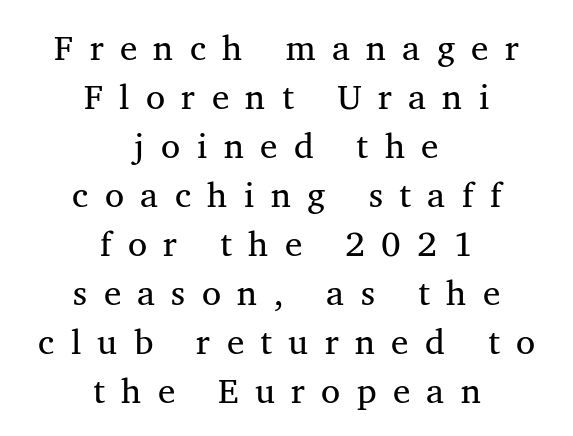
The image shows 35 px regular-weight serif type, upright; set centered, normal line spacing (1.4x), unusually wide letter spacing (+0.47 em), not underlined; medium stroke contrast and a medium x-height.
